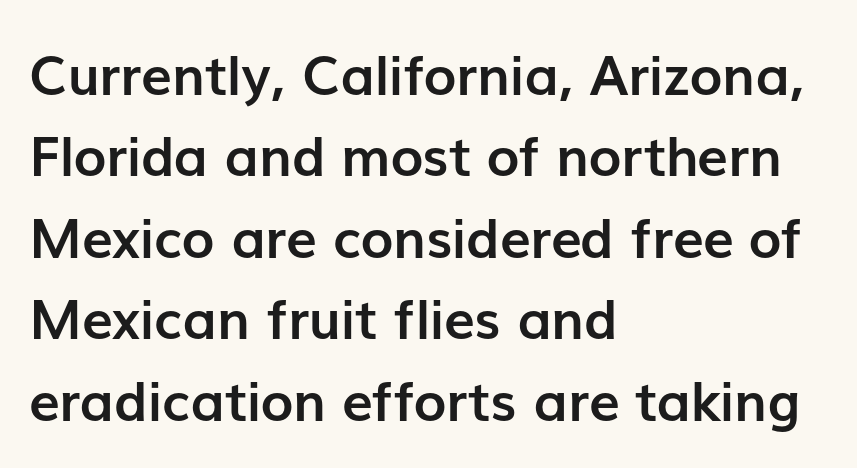
Q: Is the text bold? A: Yes.
Q: Is the text italic (slanted)? A: No, it is upright.
Q: Is the typeface a serif or a sans-serif typeface? A: Sans-serif.
Q: Is the text underlined? A: No.
Q: How is the paragraph aligned? A: Left-aligned.
Q: Is the spacing between letters normal or unusually wide? A: Normal.
Q: Is the spacing between lines tight, normal or loose? A: Normal.
Q: Width (condensed, normal, or wide)? A: Normal.
Q: Stroke contrast? A: Low.
Q: x-height? A: Medium.
Q: Monospaced? A: No.
